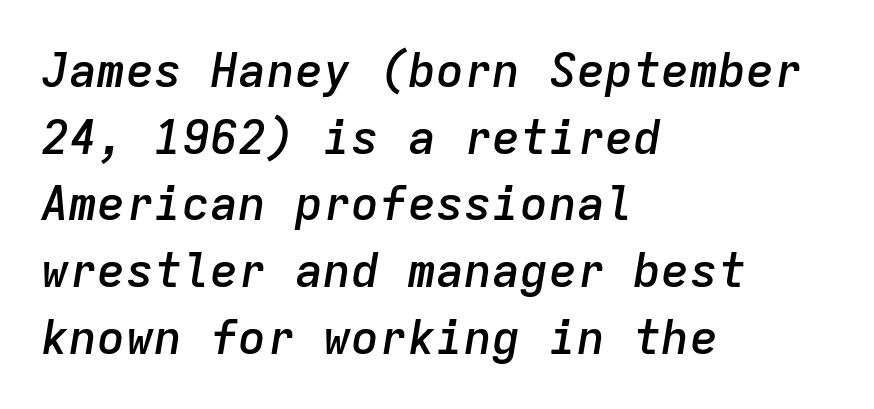
The leading is moderate, giving the passage an even texture. Unmarked baselines from the first word to the last. Think of a typewriter: that constant character pitch is what you see here. This is oblique type, the kind used for emphasis or titles. The face used here is a semibold: visibly heavier than regular, lighter than bold.
